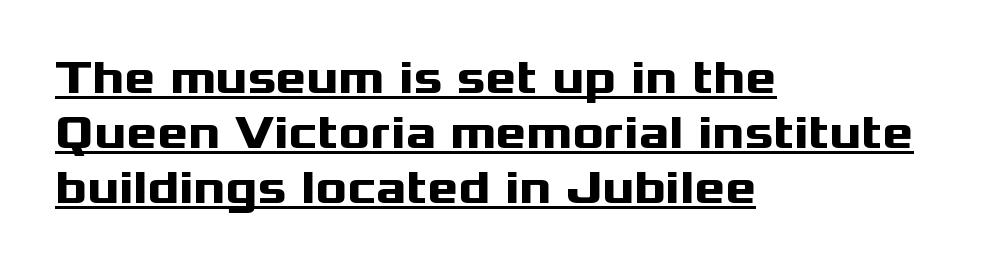
{"serif": "no", "italic": "no", "bold": "yes", "weight": "heavy", "width": "wide", "stroke_contrast": "medium", "x_height": "medium", "monospaced": "no", "underline": "yes", "align": "left", "line_spacing_ratio": 1.17, "letter_spacing": "normal", "letter_spacing_em": 0.0, "glyph_px": 47}
